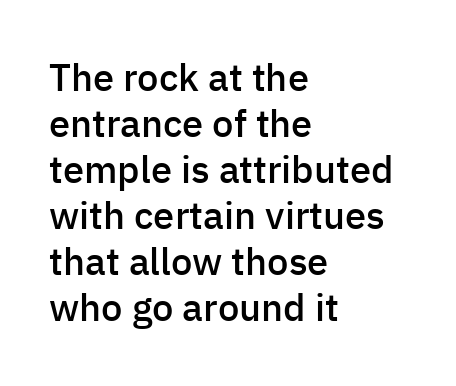
The image shows 38 px semibold sans-serif type, upright; set left-aligned, line spacing 1.21x, normal letter spacing, not underlined; low stroke contrast and a medium x-height.
